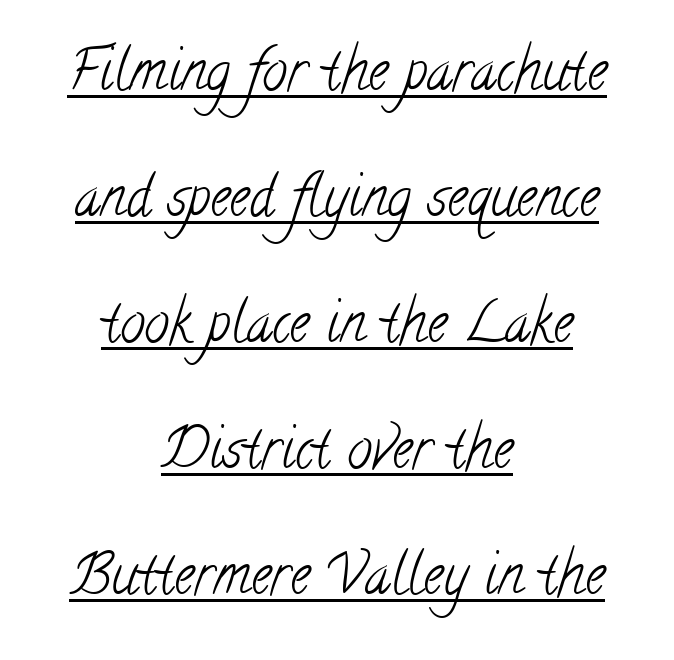
Stems and bowls with no extra thickness — not bold. The glyphs are accompanied by a horizontal stroke just below them. Short note: letters normally spaced. Is this a fixed-width face? No — the glyphs have proportional, varying widths.
